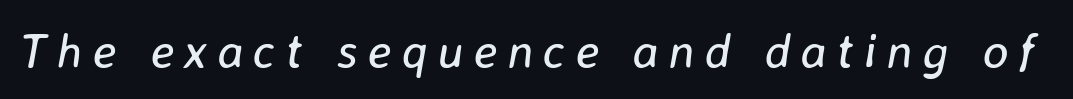
Nobody drew a line under any word here. What stands out about the letter spacing? Its width — letters are far apart. The font's italic variant was chosen for this text. Stem width sits at or under what a default text font uses. The passage shown is typed in a proportional face where columns would drift.
